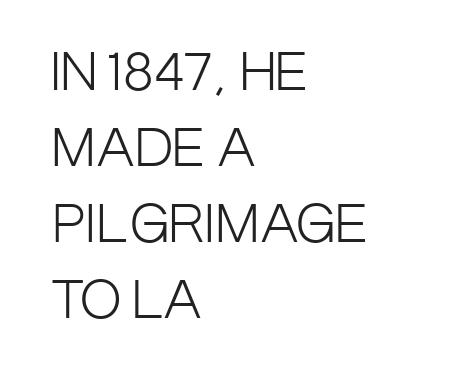
The image shows 50 px light, condensed sans-serif type, upright; set left-aligned, normal line spacing (1.52x), normal letter spacing, not underlined; low stroke contrast and a large x-height.
